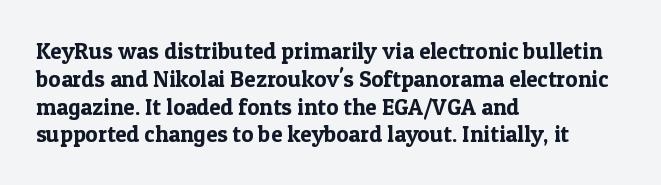
Here the glyphs are tracked normally, forming tight word shapes. The specimen omits any rule beneath the text block's lines. Vertical strokes here are truly vertical. The lines in this sample share a left origin and differ only in where they stop.
